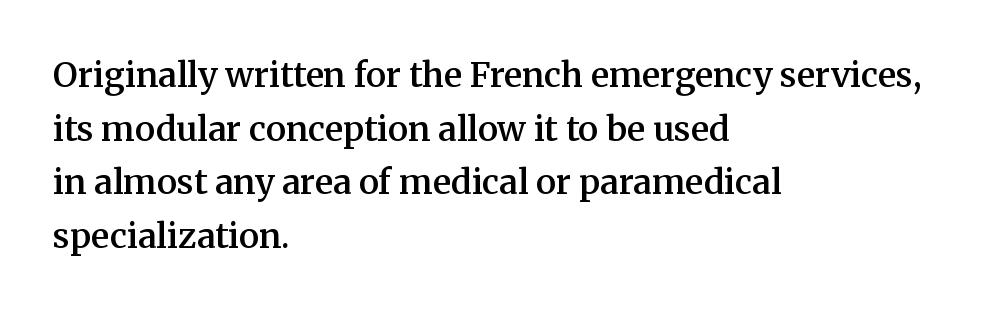
Standard letterfit; no display-style spreading of the glyphs. The sample has been set in demibold, a notch under bold. Descenders hang freely into open space. You could not count columns in this text — the font is proportionally spaced.
